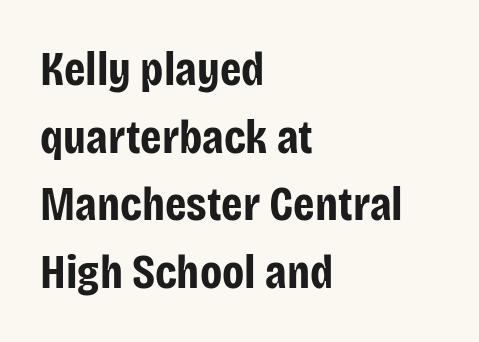
The image shows 48 px bold, condensed sans-serif type, upright; set left-aligned, normal line spacing (1.41x), normal letter spacing, not underlined; low stroke contrast and a large x-height.
